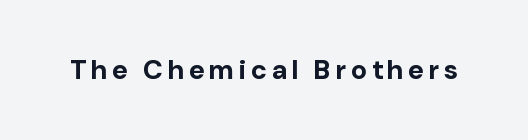
{"italic": "no", "bold": "yes", "underline": "no", "glyph_px": 27}
